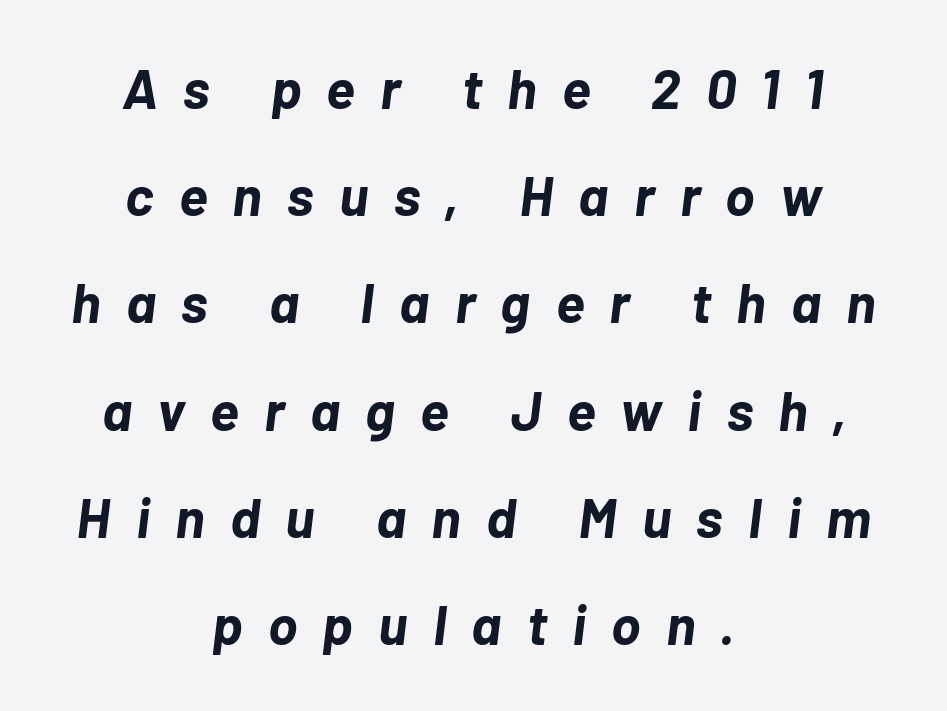
{"italic": "yes", "lean": "right", "slant_degrees": 7, "bold": "yes", "weight": "bold", "width": "normal", "stroke_contrast": "low", "x_height": "medium", "monospaced": "no", "underline": "no", "align": "center", "line_spacing": "loose", "line_spacing_ratio": 1.95, "letter_spacing": "wide", "letter_spacing_em": 0.46, "glyph_px": 55}
